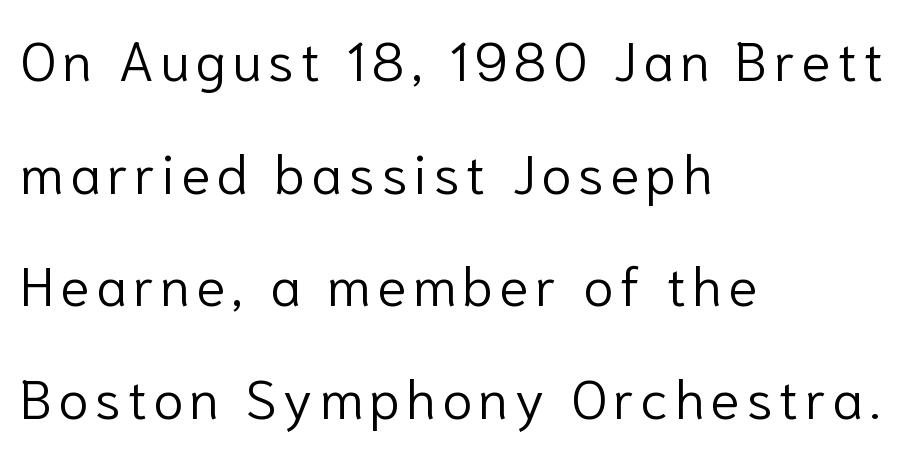
Q: Is the text bold? A: No.
Q: Is the text italic (slanted)? A: No, it is upright.
Q: Is the typeface a serif or a sans-serif typeface? A: Sans-serif.
Q: Is the text underlined? A: No.
Q: How is the paragraph aligned? A: Left-aligned.
Q: Is the spacing between lines tight, normal or loose? A: Loose.
Q: Width (condensed, normal, or wide)? A: Normal.
Q: Stroke contrast? A: Low.
Q: x-height? A: Medium.
Q: Monospaced? A: No.
